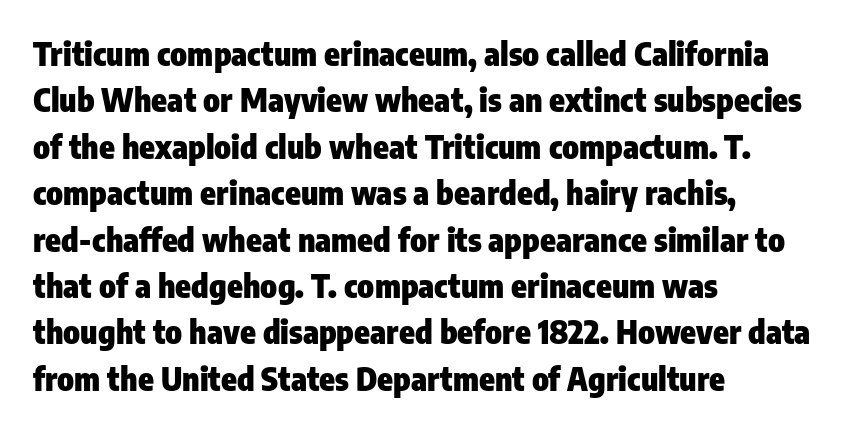
Summary of weight: heavy, a full bold. The ragged edge is on the right, which tells us the setting is flush left. Letter spacing: default. Does the leading feel generous? No, just average. I'd call this a sans setting — the letters go barefoot. Glance below the letters and you will spot only blank space.
